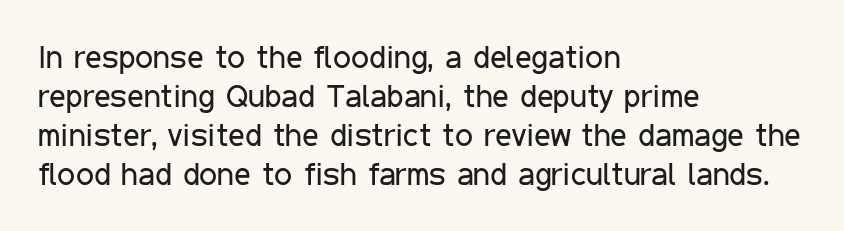
Q: Is the text bold? A: No.
Q: Is the text italic (slanted)? A: No, it is upright.
Q: Is the typeface a serif or a sans-serif typeface? A: Sans-serif.
Q: Is the text underlined? A: No.
Q: How is the paragraph aligned? A: Left-aligned.
Q: Is the spacing between letters normal or unusually wide? A: Normal.
Q: Width (condensed, normal, or wide)? A: Condensed.
Q: Stroke contrast? A: Low.
Q: x-height? A: Medium.
Q: Monospaced? A: No.
